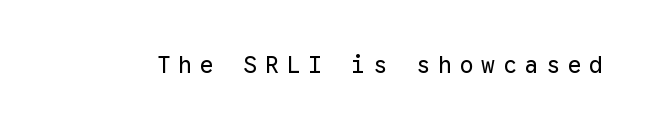
The image shows 23 px text type, upright; set unusually wide letter spacing (+0.34 em), not underlined.
